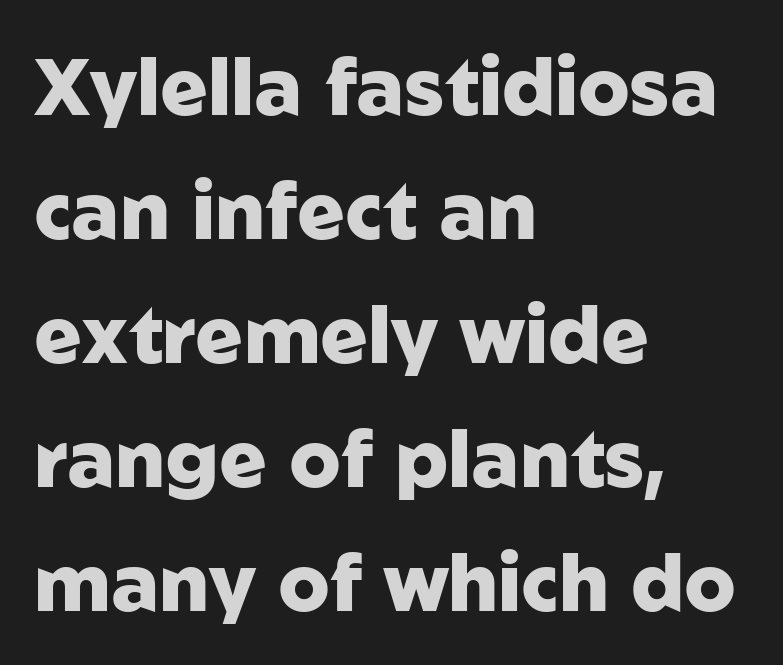
{"serif": "no", "italic": "no", "bold": "yes", "weight": "heavy", "width": "normal", "stroke_contrast": "low", "x_height": "medium", "monospaced": "no", "underline": "no", "align": "left", "line_spacing": "normal", "line_spacing_ratio": 1.57, "letter_spacing": "normal", "letter_spacing_em": 0.0, "glyph_px": 79}
